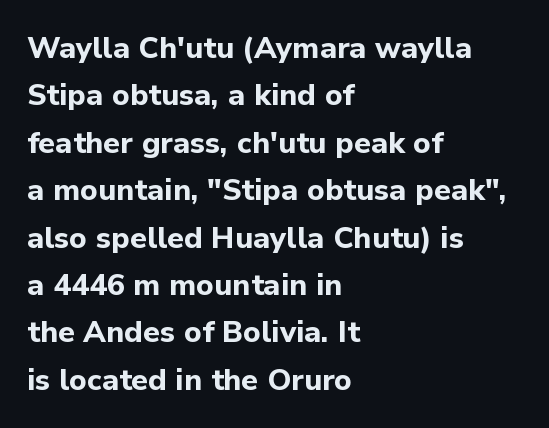
{"serif": "no", "italic": "no", "bold": "yes", "weight": "bold", "width": "normal", "stroke_contrast": "low", "x_height": "medium", "monospaced": "no", "underline": "no", "align": "left", "line_spacing": "normal", "line_spacing_ratio": 1.58, "letter_spacing": "normal", "letter_spacing_em": 0.0, "glyph_px": 30}
